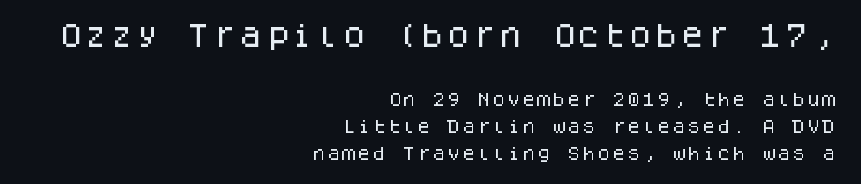
Q: Is the text italic (slanted)? A: No, it is upright.
Q: Is the text underlined? A: No.
Q: How is the paragraph aligned? A: Right-aligned.
Q: Is the spacing between letters normal or unusually wide? A: Normal.
Q: Which block of text is set in a larger size, the first (top) or the second (bottom)? A: The first (top) one.
